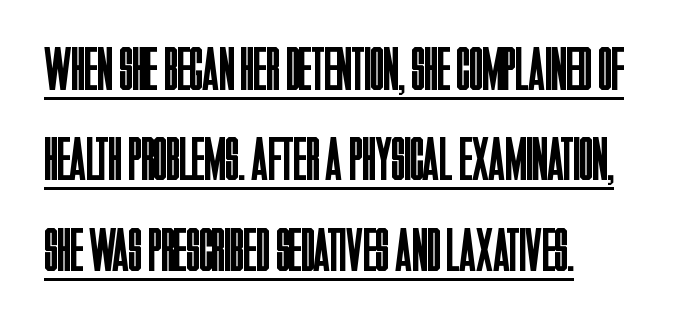
{"serif": "no", "italic": "no", "bold": "no", "weight": "regular", "width": "condensed", "stroke_contrast": "low", "x_height": "large", "monospaced": "no", "underline": "yes", "align": "left", "line_spacing": "normal", "line_spacing_ratio": 1.48, "letter_spacing": "normal", "letter_spacing_em": 0.0, "glyph_px": 61}
